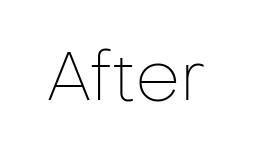
Q: Is the text bold? A: No.
Q: Is the text italic (slanted)? A: No, it is upright.
Q: Is the typeface a serif or a sans-serif typeface? A: Sans-serif.
Q: Is the text underlined? A: No.
Q: Is the spacing between letters normal or unusually wide? A: Normal.
Q: Width (condensed, normal, or wide)? A: Normal.
Q: Stroke contrast? A: Low.
Q: x-height? A: Medium.
Q: Monospaced? A: No.
